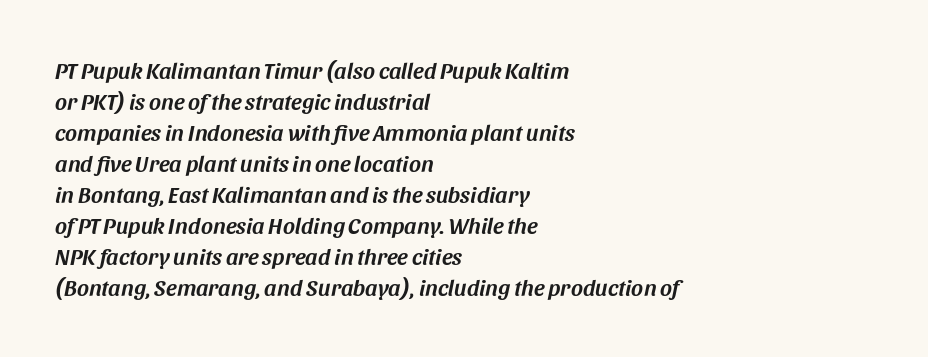
Q: Is the text italic (slanted)? A: Yes, it leans right by about 11 degrees.
Q: Is the text underlined? A: No.
Q: How is the paragraph aligned? A: Left-aligned.
Q: Is the spacing between letters normal or unusually wide? A: Normal.
Q: Is the spacing between lines tight, normal or loose? A: Normal.
